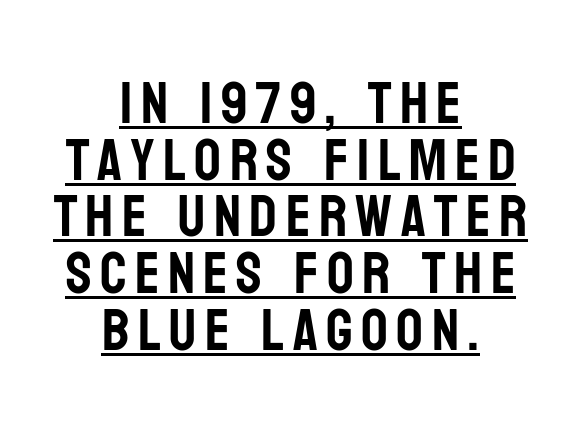
Q: Is the text italic (slanted)? A: No, it is upright.
Q: Is the typeface a serif or a sans-serif typeface? A: Sans-serif.
Q: Is the text underlined? A: Yes.
Q: How is the paragraph aligned? A: Centered.
Q: Is the spacing between lines tight, normal or loose? A: Tight.
Q: Width (condensed, normal, or wide)? A: Condensed.
Q: Stroke contrast? A: Low.
Q: x-height? A: Large.
Q: Monospaced? A: No.
